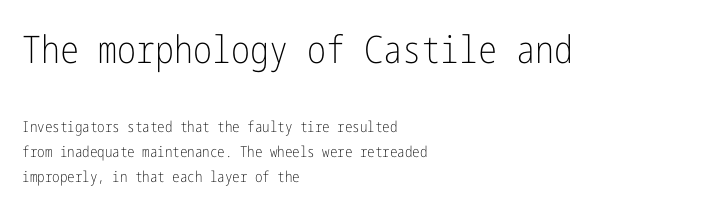
{"serif": "no", "italic": "no", "bold": "no", "weight": "light", "width": "condensed", "stroke_contrast": "low", "x_height": "medium", "underline": "no", "align": "left", "line_spacing": "normal", "line_spacing_ratio": 1.66, "letter_spacing": "normal", "letter_spacing_em": 0.0, "larger_block": "first", "size_ratio": 2.53, "glyph_px": 38}
